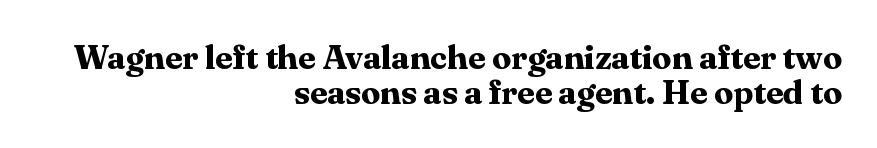
Q: Is the text bold? A: Yes.
Q: Is the text italic (slanted)? A: No, it is upright.
Q: Is the typeface a serif or a sans-serif typeface? A: Serif.
Q: Is the text underlined? A: No.
Q: How is the paragraph aligned? A: Right-aligned.
Q: Is the spacing between letters normal or unusually wide? A: Normal.
Q: Is the spacing between lines tight, normal or loose? A: Tight.
Q: Width (condensed, normal, or wide)? A: Normal.
Q: Stroke contrast? A: Medium.
Q: x-height? A: Medium.
Q: Monospaced? A: No.
